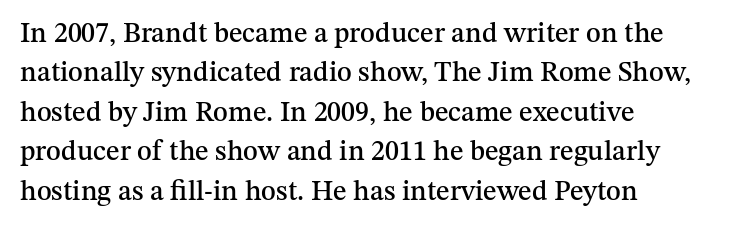
{"serif": "yes", "italic": "no", "width": "normal", "stroke_contrast": "medium", "x_height": "medium", "monospaced": "no", "underline": "no", "align": "left", "line_spacing": "normal", "line_spacing_ratio": 1.41, "letter_spacing": "normal", "letter_spacing_em": 0.0, "glyph_px": 28}
